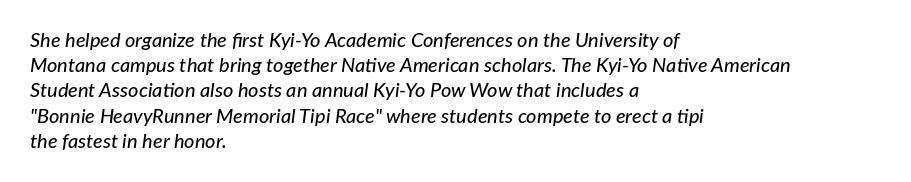
Evenly set lines give the paragraph a standard silhouette. The face used here has a pronounced slope to its letters. Descenders hang freely into open space. If you drew a ruler down the left edge, every line would touch it. Look at the tracking — it's just the regular setting, nothing added.
